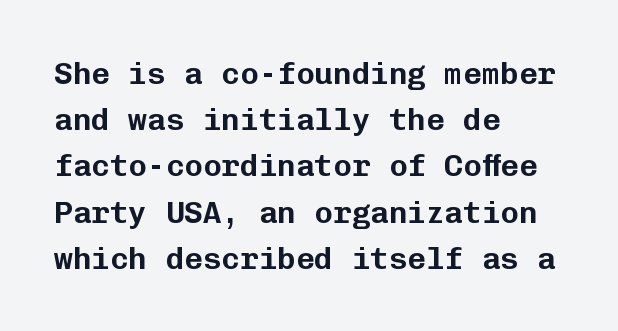
Reading down the block, your eye returns to a fixed left position each line. Any mark beneath the type? The region is blank. The specimen reads as upright at a glance. These lines are rendered in a fixed-pitch font. The face used here is rendered with its standard letterfit.
